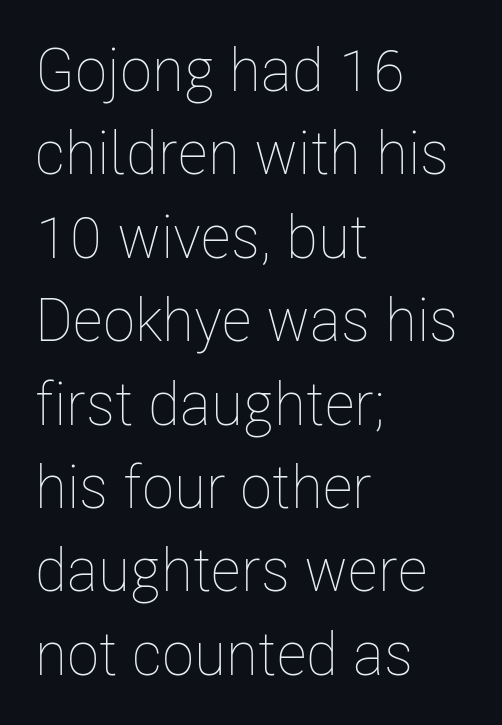
Honestly, there is no underline to notice here at all. Here the designer chose a conventional face with non-uniform glyph widths. The axis of the letterforms is exactly vertical. Is this a heavy cut? Hardly; it is regular or lighter. These lines are set flush left with a ragged right edge. Vertically, the passage feels balanced, rows spaced as you'd expect.
